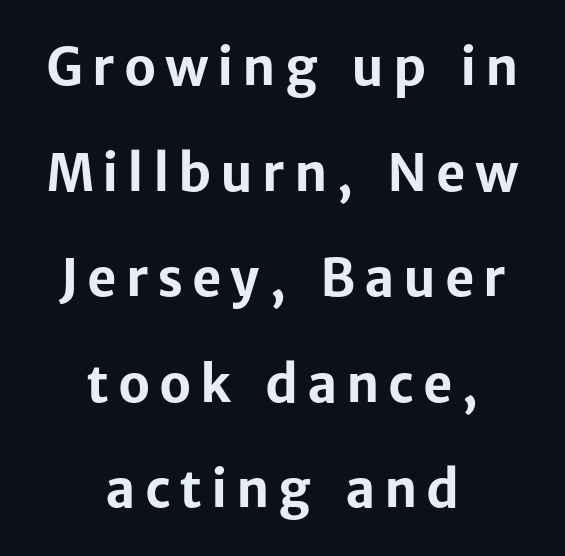
The image shows 51 px bold sans-serif type, upright; set centered, loose line spacing (2.07x), not underlined; low stroke contrast and a medium x-height.
